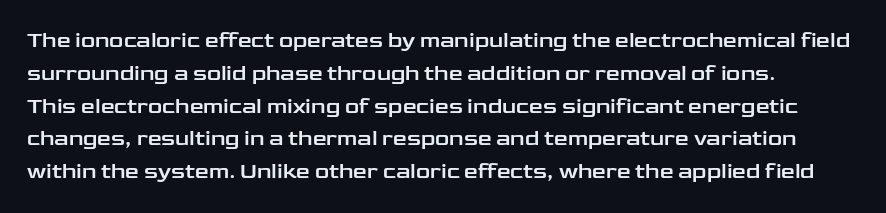
Q: Is the text italic (slanted)? A: No, it is upright.
Q: Is the text underlined? A: No.
Q: How is the paragraph aligned? A: Left-aligned.
Q: Is the spacing between letters normal or unusually wide? A: Normal.
Q: Is the spacing between lines tight, normal or loose? A: Normal.
